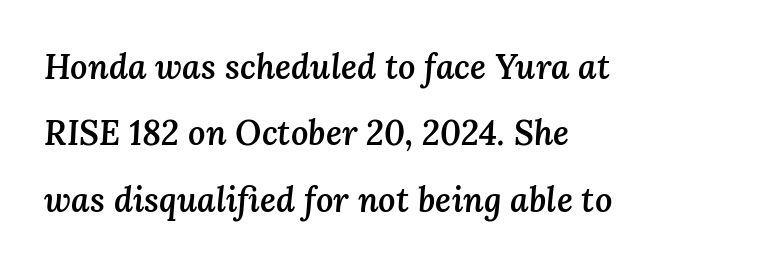
{"italic": "yes", "lean": "right", "slant_degrees": 3, "bold": "semi", "weight": "semibold", "width": "normal", "stroke_contrast": "medium", "x_height": "medium", "monospaced": "no", "underline": "no", "align": "left", "line_spacing": "loose", "line_spacing_ratio": 1.95, "letter_spacing": "normal", "letter_spacing_em": 0.0, "glyph_px": 34}
